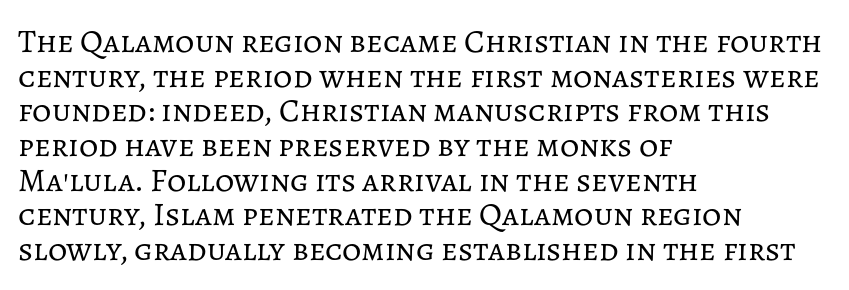
The image shows 33 px regular-weight type, upright; set left-aligned, tight line spacing (1.05x), normal letter spacing, not underlined; low stroke contrast and a medium x-height.
